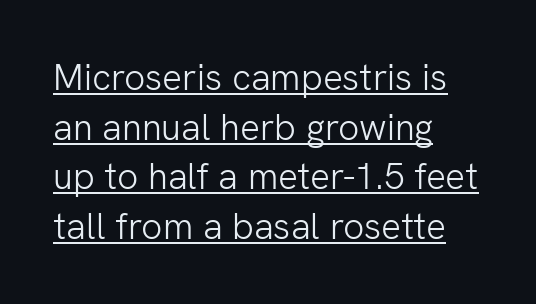
The image shows 37 px light sans-serif type, upright; set left-aligned, normal line spacing (1.34x), normal letter spacing, underlined; low stroke contrast and a medium x-height.
